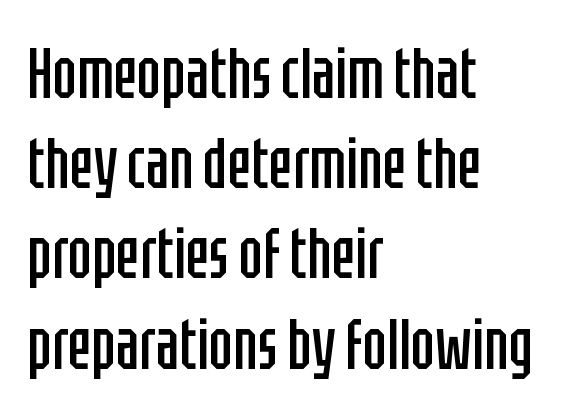
{"serif": "no", "italic": "no", "bold": "no", "weight": "regular", "width": "condensed", "stroke_contrast": "low", "x_height": "large", "monospaced": "no", "underline": "no", "align": "left", "line_spacing": "normal", "line_spacing_ratio": 1.27, "letter_spacing": "normal", "letter_spacing_em": 0.0, "glyph_px": 71}
